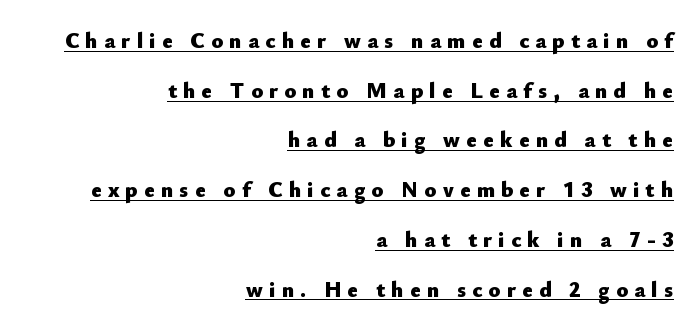
{"italic": "no", "bold": "yes", "underline": "yes", "align": "right", "line_spacing": "loose", "line_spacing_ratio": 2.26, "letter_spacing": "wide", "letter_spacing_em": 0.28, "glyph_px": 22}
